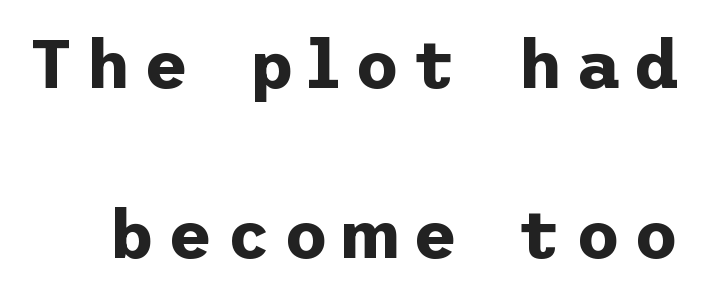
Q: Is the text bold? A: Yes.
Q: Is the text italic (slanted)? A: No, it is upright.
Q: Is the typeface a serif or a sans-serif typeface? A: Sans-serif.
Q: Is the text underlined? A: No.
Q: Is the spacing between letters normal or unusually wide? A: Unusually wide.
Q: Is the spacing between lines tight, normal or loose? A: Loose.
Q: Width (condensed, normal, or wide)? A: Normal.
Q: Stroke contrast? A: Low.
Q: x-height? A: Medium.
